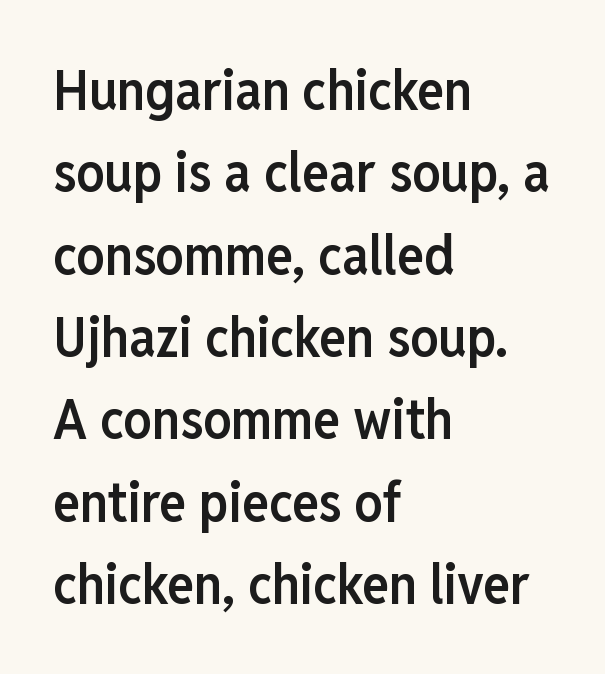
{"serif": "no", "italic": "no", "bold": "semi", "weight": "semibold", "width": "condensed", "stroke_contrast": "low", "x_height": "medium", "monospaced": "no", "underline": "no", "align": "left", "line_spacing": "normal", "line_spacing_ratio": 1.47, "letter_spacing": "normal", "letter_spacing_em": 0.0, "glyph_px": 56}
